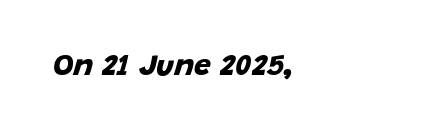
The image shows 30 px bold sans-serif type; set normal letter spacing, not underlined; low stroke contrast and a large x-height.
